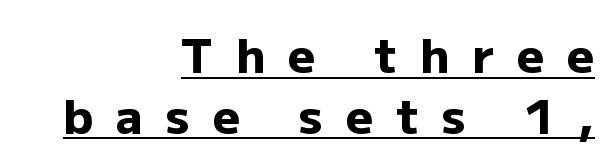
Do the characters align in a grid? No, the font is proportional. Vertically, the passage feels balanced, rows spaced as you'd expect. Font category for this specimen: sans-serif. Characters remain perfectly vertical along every line. The gaps between neighbouring characters are conspicuously large. The letters are bold, with thick, heavy strokes.
